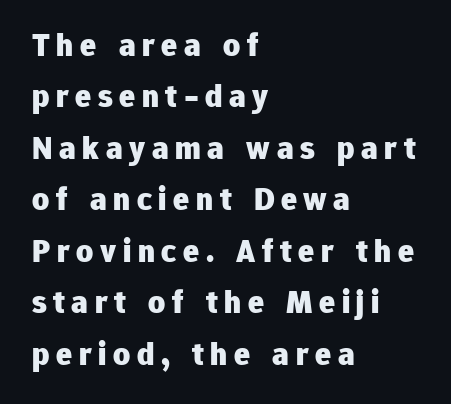
The image shows 33 px heavy sans-serif type, upright; set left-aligned, normal line spacing (1.56x), unusually wide letter spacing (+0.2 em), not underlined; low stroke contrast and a medium x-height.
